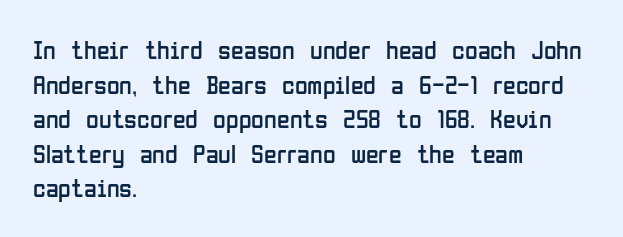
Q: Is the text bold? A: No.
Q: Is the text italic (slanted)? A: No, it is upright.
Q: Is the text underlined? A: No.
Q: How is the paragraph aligned? A: Left-aligned.
Q: Is the spacing between letters normal or unusually wide? A: Normal.
Q: Is the spacing between lines tight, normal or loose? A: Normal.
